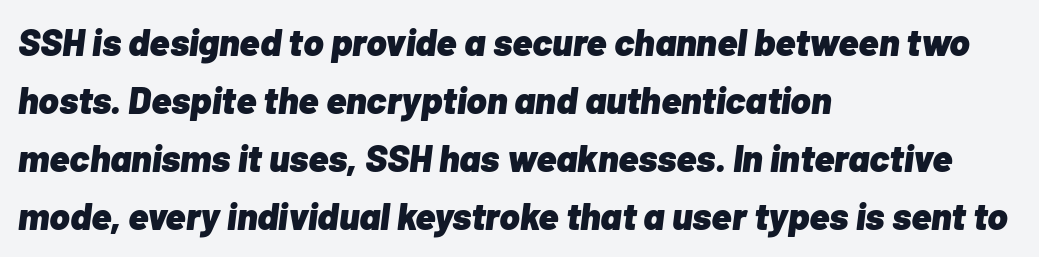
Q: Is the text bold? A: Yes.
Q: Is the text italic (slanted)? A: Yes, it leans right by about 7 degrees.
Q: Is the text underlined? A: No.
Q: How is the paragraph aligned? A: Left-aligned.
Q: Is the spacing between letters normal or unusually wide? A: Normal.
Q: Is the spacing between lines tight, normal or loose? A: Normal.
Q: Width (condensed, normal, or wide)? A: Normal.
Q: Stroke contrast? A: Low.
Q: x-height? A: Medium.
Q: Monospaced? A: No.
